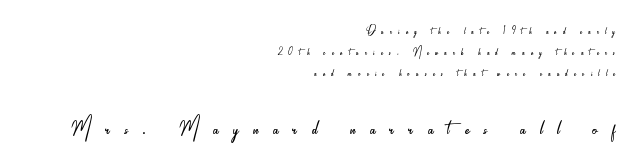
{"serif": "no", "bold": "no", "weight": "light", "width": "condensed", "stroke_contrast": "low", "x_height": "small", "monospaced": "no", "underline": "no", "align": "right", "line_spacing": "normal", "line_spacing_ratio": 1.49, "letter_spacing": "wide", "letter_spacing_em": 0.45, "larger_block": "second", "size_ratio": 2.29, "glyph_px": 32}
